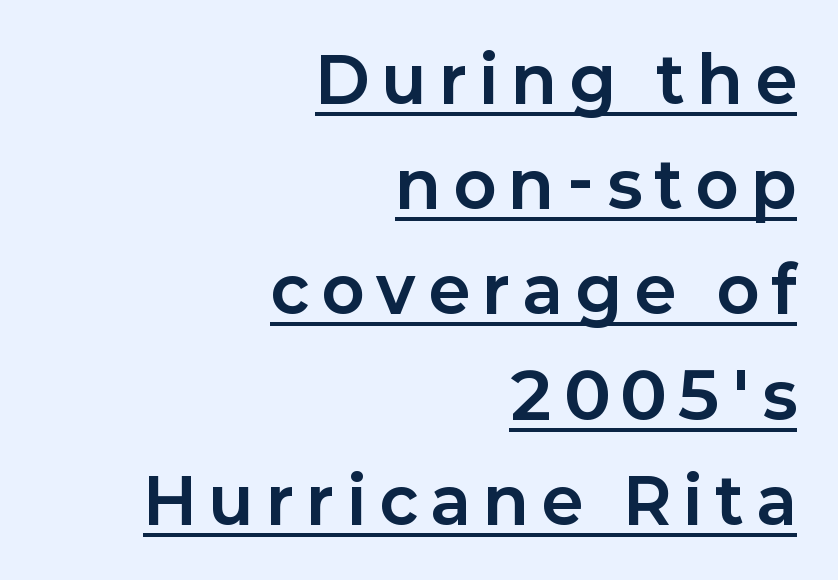
{"serif": "no", "italic": "no", "bold": "yes", "weight": "bold", "width": "normal", "stroke_contrast": "low", "x_height": "medium", "monospaced": "no", "underline": "yes", "align": "right", "line_spacing": "normal", "line_spacing_ratio": 1.67, "letter_spacing": "wide", "letter_spacing_em": 0.22, "glyph_px": 63}
